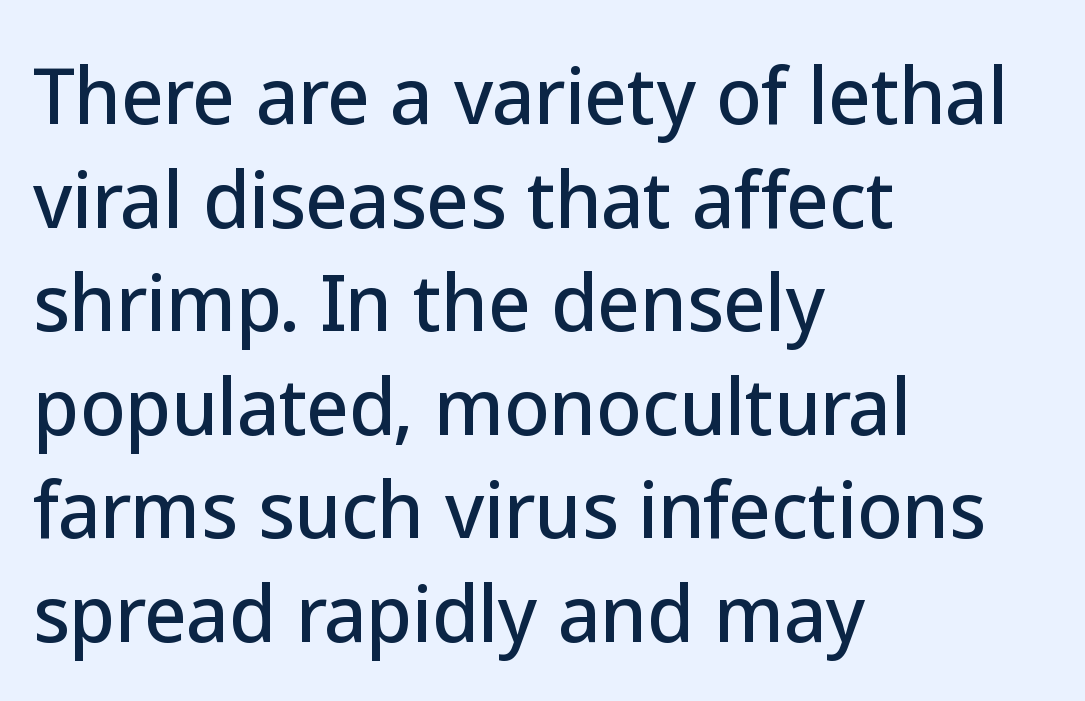
{"serif": "no", "italic": "no", "width": "normal", "stroke_contrast": "low", "x_height": "medium", "monospaced": "no", "underline": "no", "align": "left", "line_spacing": "normal", "line_spacing_ratio": 1.4, "letter_spacing": "normal", "letter_spacing_em": 0.0, "glyph_px": 74}
